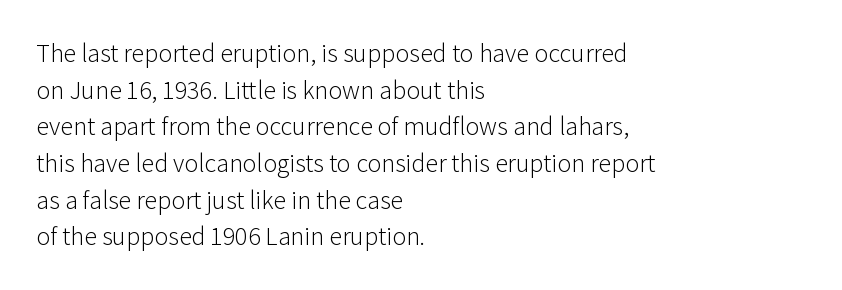
The image shows 26 px text type, upright; set left-aligned, normal line spacing (1.41x), normal letter spacing, not underlined.
